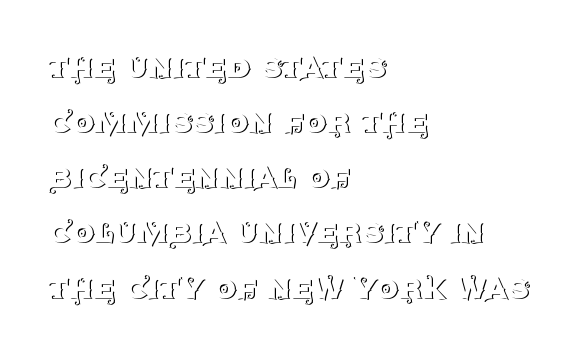
The image shows 37 px thin serif type, upright; set left-aligned, normal line spacing (1.49x), normal letter spacing, not underlined; medium stroke contrast and a large x-height.
